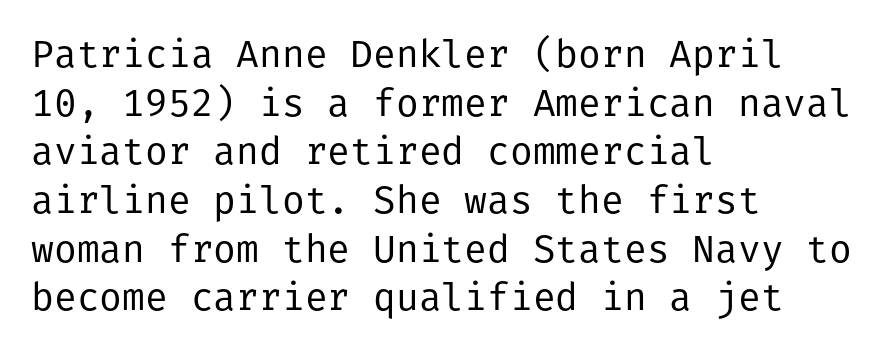
Q: Is the text bold? A: No.
Q: Is the text italic (slanted)? A: No, it is upright.
Q: Is the typeface a serif or a sans-serif typeface? A: Sans-serif.
Q: Is the text underlined? A: No.
Q: How is the paragraph aligned? A: Left-aligned.
Q: Is the spacing between letters normal or unusually wide? A: Normal.
Q: Is the spacing between lines tight, normal or loose? A: Normal.
Q: Width (condensed, normal, or wide)? A: Normal.
Q: Stroke contrast? A: Low.
Q: x-height? A: Medium.
